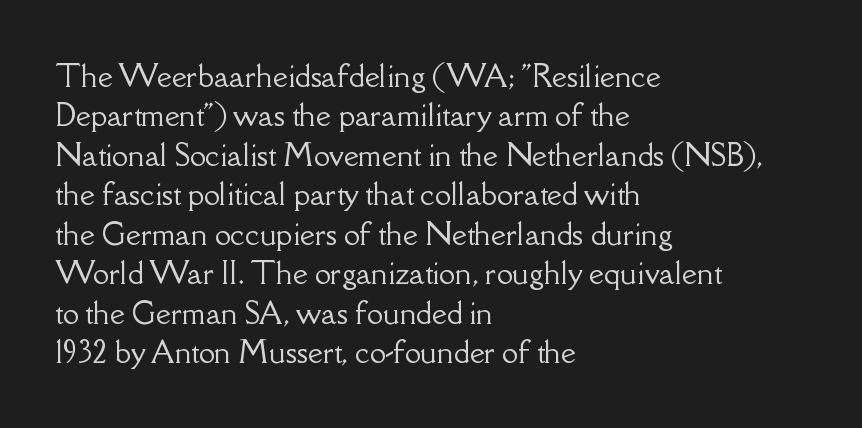
{"serif": "yes", "italic": "no", "width": "normal", "stroke_contrast": "low", "x_height": "small", "monospaced": "no", "underline": "no", "align": "left", "line_spacing": "normal", "line_spacing_ratio": 1.36, "letter_spacing": "normal", "letter_spacing_em": 0.0, "glyph_px": 29}
